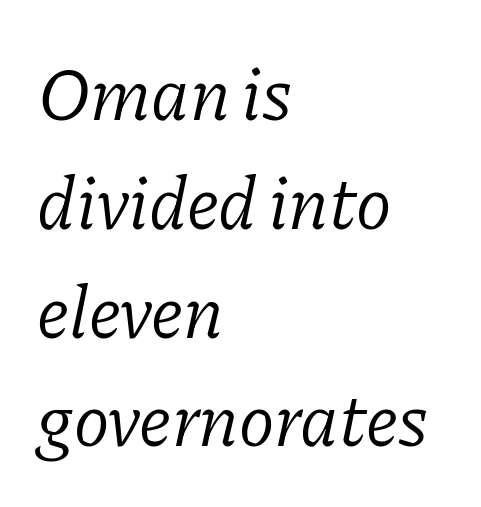
This is oblique type, the kind used for emphasis or titles. Spacing verdict: proportional, widths tailored to each character. Serif or sans? Serif — the stroke terminals have little feet. A quiet, ordinary-to-light weight characterises the typeface.
